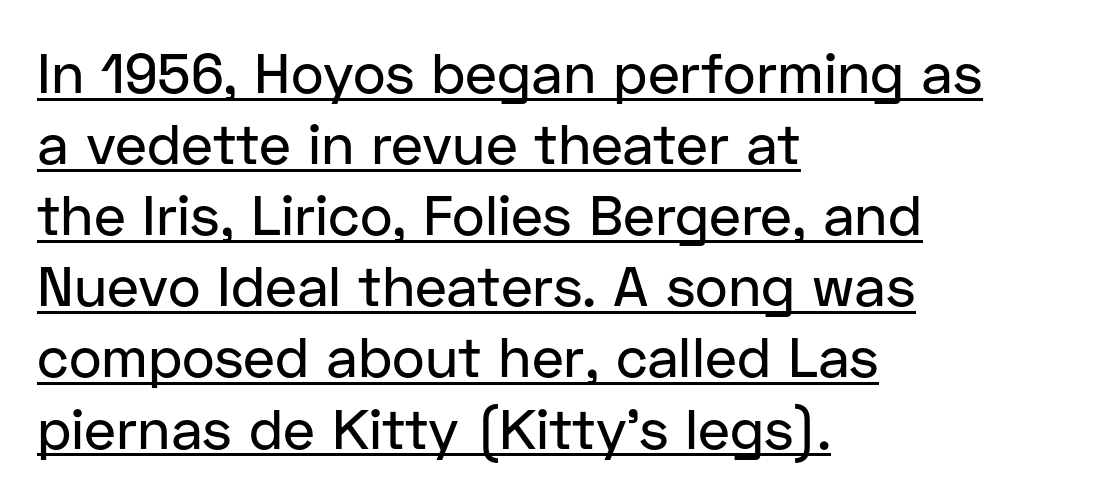
{"serif": "no", "italic": "no", "width": "normal", "stroke_contrast": "low", "x_height": "medium", "monospaced": "no", "underline": "yes", "align": "left", "line_spacing": "normal", "line_spacing_ratio": 1.27, "letter_spacing": "normal", "letter_spacing_em": 0.0, "glyph_px": 56}
